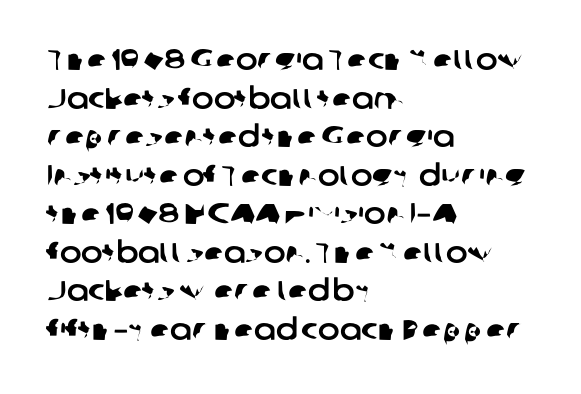
Honestly, the row spacing looks completely unremarkable. Compared with a centered layout, this one pins lines to the left instead. Has an underline been added? It has not. Note the varied advance widths — an 'i' is clearly narrower than an 'm'. Caption: standard tracking, unaltered.
